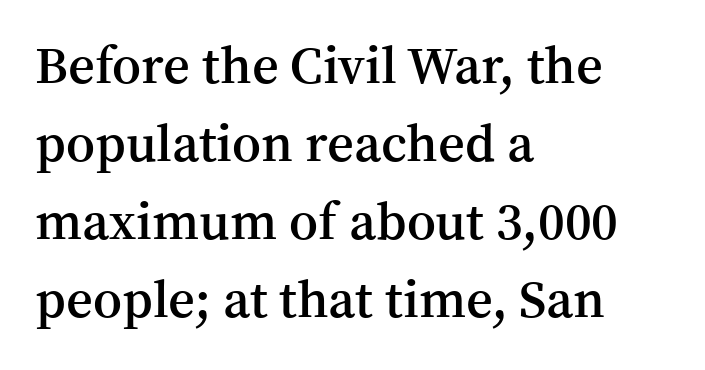
Do the letters lean? They stand straight. Reading down the column, the eye jumps a familiar distance to each next line. Tracking value appears to be zero — textbook default spacing. Glance below the letters and you will spot only blank space. Line starts are locked; line ends wander.
